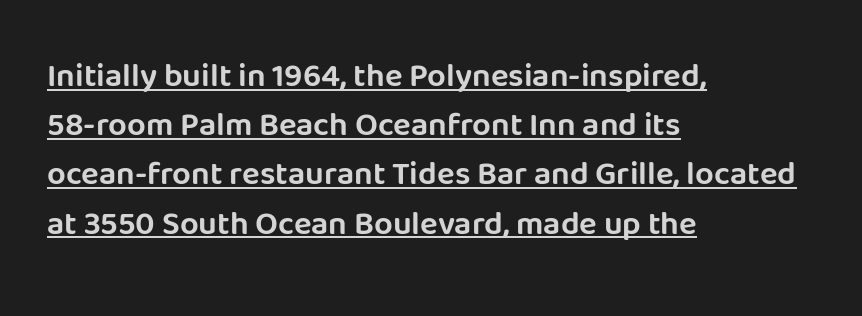
{"serif": "no", "italic": "no", "width": "normal", "stroke_contrast": "low", "x_height": "large", "monospaced": "no", "underline": "yes", "align": "left", "line_spacing": "normal", "line_spacing_ratio": 1.49, "letter_spacing": "normal", "letter_spacing_em": 0.0, "glyph_px": 33}
